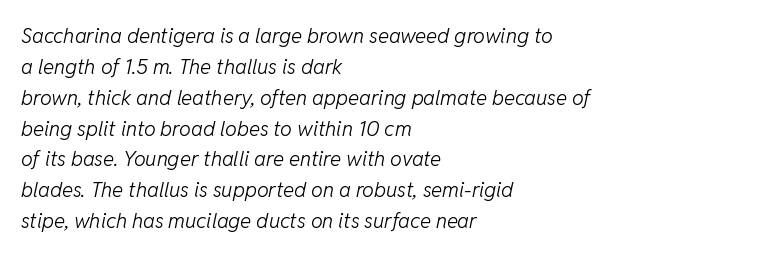
Q: Is the text bold? A: No.
Q: Is the text italic (slanted)? A: Yes, it leans right by about 11 degrees.
Q: Is the text underlined? A: No.
Q: How is the paragraph aligned? A: Left-aligned.
Q: Is the spacing between letters normal or unusually wide? A: Normal.
Q: Is the spacing between lines tight, normal or loose? A: Normal.
